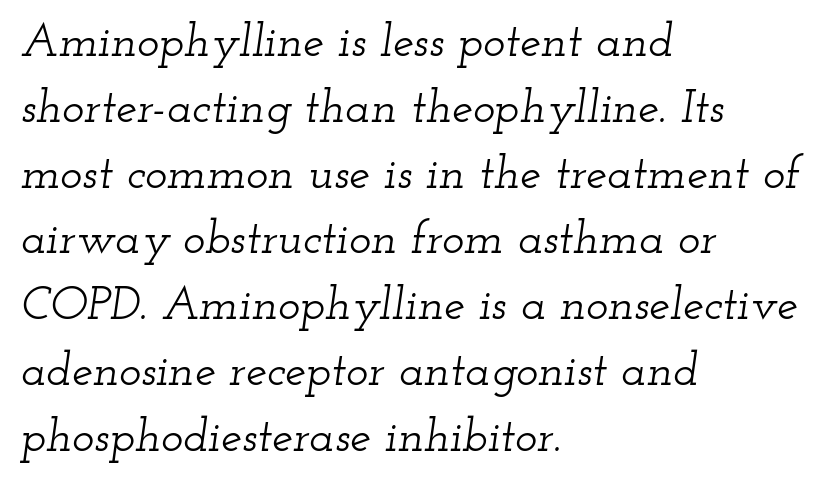
Q: Is the text italic (slanted)? A: Yes, it leans right by about 12 degrees.
Q: Is the typeface a serif or a sans-serif typeface? A: Serif.
Q: Is the text underlined? A: No.
Q: How is the paragraph aligned? A: Left-aligned.
Q: Is the spacing between letters normal or unusually wide? A: Normal.
Q: Is the spacing between lines tight, normal or loose? A: Normal.
Q: Width (condensed, normal, or wide)? A: Wide.
Q: Stroke contrast? A: Low.
Q: x-height? A: Small.
Q: Monospaced? A: No.
